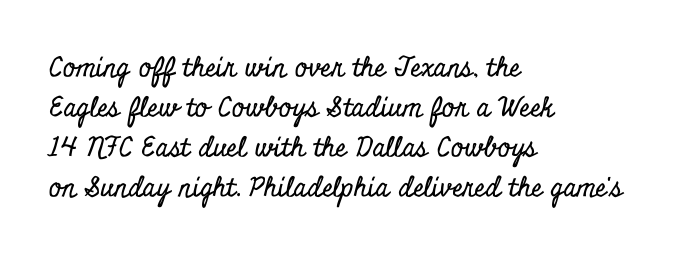
The image shows 27 px text type; set left-aligned, normal line spacing (1.48x), normal letter spacing, not underlined.
